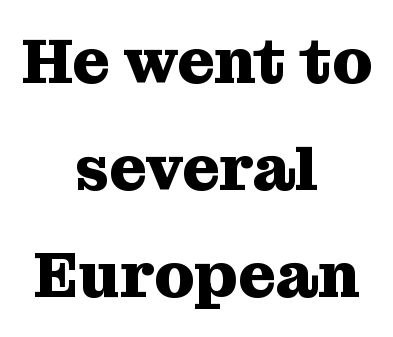
Q: Is the text bold? A: Yes.
Q: Is the text italic (slanted)? A: No, it is upright.
Q: Is the typeface a serif or a sans-serif typeface? A: Serif.
Q: Is the text underlined? A: No.
Q: How is the paragraph aligned? A: Centered.
Q: Is the spacing between letters normal or unusually wide? A: Normal.
Q: Is the spacing between lines tight, normal or loose? A: Normal.
Q: Width (condensed, normal, or wide)? A: Normal.
Q: Stroke contrast? A: Medium.
Q: x-height? A: Medium.
Q: Monospaced? A: No.
